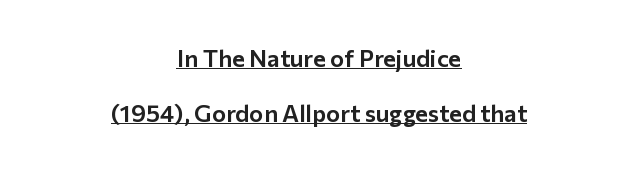
{"italic": "no", "underline": "yes", "align": "center", "line_spacing": "loose", "line_spacing_ratio": 2.31, "letter_spacing": "normal", "letter_spacing_em": 0.0, "glyph_px": 24}
